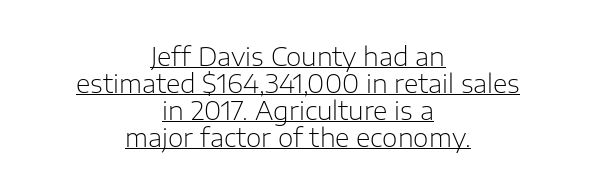
The image shows 25 px text type, upright; set centered, tight line spacing (1.08x), normal letter spacing, underlined.
